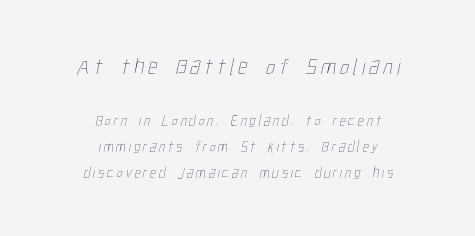
One-word summary of the alignment: center. No chunkiness to these letters — they're not bold. Lines of text with bare space underneath. Look at the glyph heights: the upper group is clearly the bigger setting.
